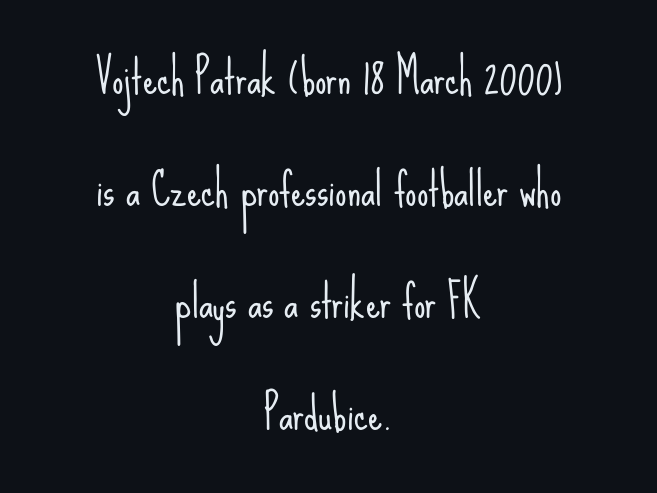
{"serif": "no", "italic": "no", "bold": "no", "weight": "light", "width": "condensed", "stroke_contrast": "low", "x_height": "small", "monospaced": "no", "underline": "no", "align": "center", "line_spacing": "loose", "line_spacing_ratio": 2.49, "letter_spacing": "normal", "letter_spacing_em": 0.0, "glyph_px": 45}
